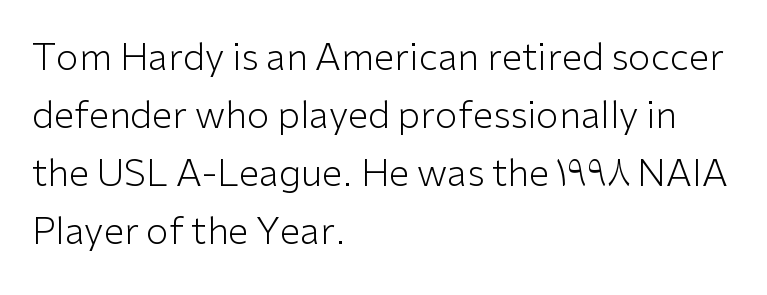
The image shows 37 px light sans-serif type, upright; set left-aligned, normal line spacing (1.57x), normal letter spacing, not underlined; low stroke contrast and a medium x-height.
